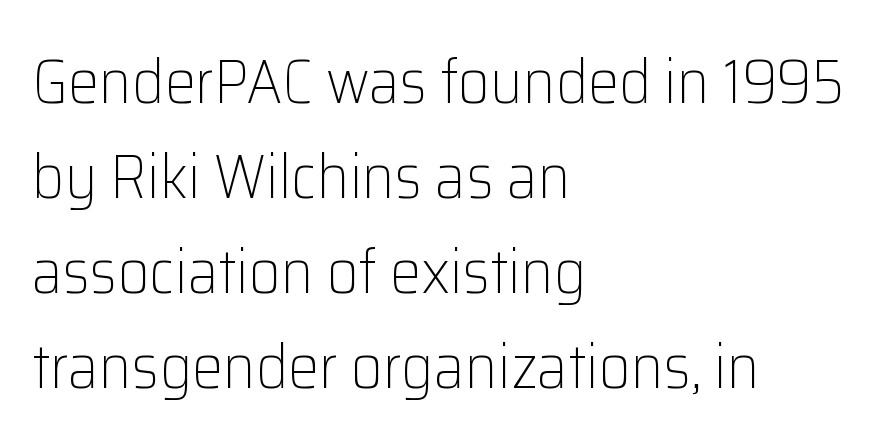
The image shows 62 px light sans-serif type, upright; set left-aligned, normal line spacing (1.53x), normal letter spacing, not underlined; low stroke contrast and a medium x-height.
